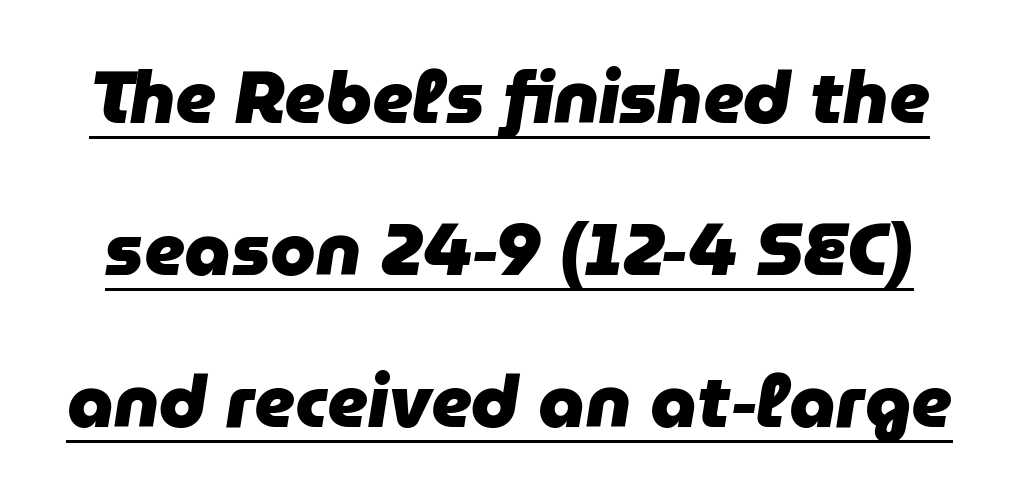
The line texture is even and compact thanks to regular tracking. The letters advance in unequal steps, a hallmark of proportional type. The words here are underlined. Reading down the column, the eye jumps a long way to each next line. These lines carry a lot of weight — the face is fully bold. Observe the lean: these are italic letterforms.
